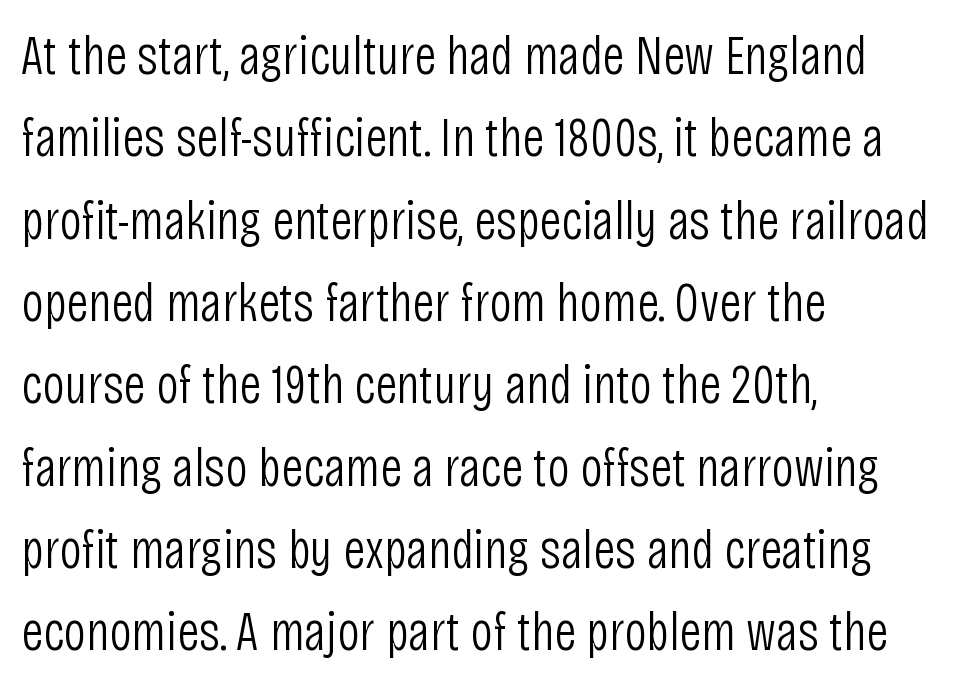
{"serif": "no", "italic": "no", "bold": "no", "weight": "light", "width": "condensed", "stroke_contrast": "low", "x_height": "large", "monospaced": "no", "underline": "no", "align": "left", "line_spacing": "normal", "line_spacing_ratio": 1.47, "letter_spacing": "normal", "letter_spacing_em": 0.0, "glyph_px": 56}
